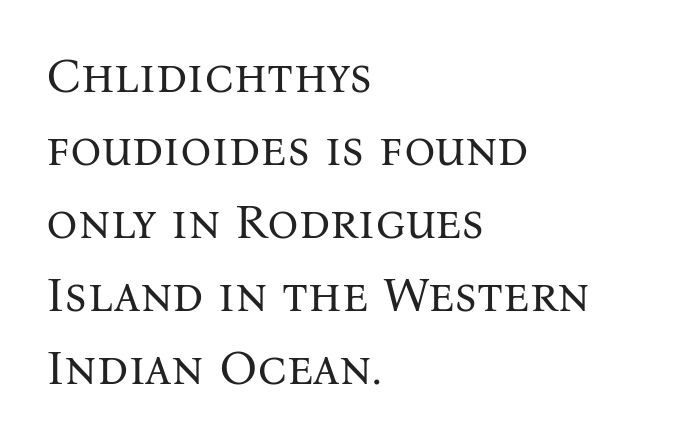
Q: Is the text bold? A: No.
Q: Is the text italic (slanted)? A: No, it is upright.
Q: Is the typeface a serif or a sans-serif typeface? A: Serif.
Q: Is the text underlined? A: No.
Q: How is the paragraph aligned? A: Left-aligned.
Q: Is the spacing between letters normal or unusually wide? A: Normal.
Q: Is the spacing between lines tight, normal or loose? A: Normal.
Q: Width (condensed, normal, or wide)? A: Normal.
Q: Stroke contrast? A: Medium.
Q: x-height? A: Medium.
Q: Monospaced? A: No.
